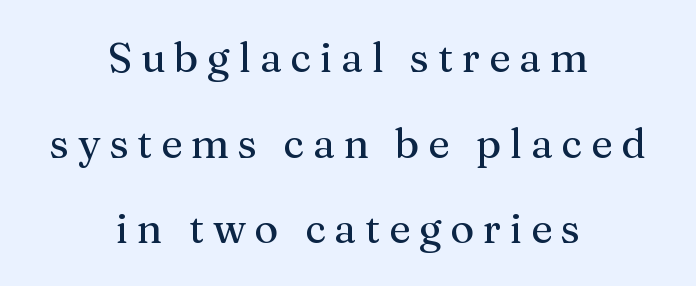
Q: Is the text italic (slanted)? A: No, it is upright.
Q: Is the typeface a serif or a sans-serif typeface? A: Serif.
Q: Is the text underlined? A: No.
Q: How is the paragraph aligned? A: Centered.
Q: Is the spacing between letters normal or unusually wide? A: Unusually wide.
Q: Is the spacing between lines tight, normal or loose? A: Loose.
Q: Width (condensed, normal, or wide)? A: Normal.
Q: Stroke contrast? A: Medium.
Q: x-height? A: Medium.
Q: Monospaced? A: No.
